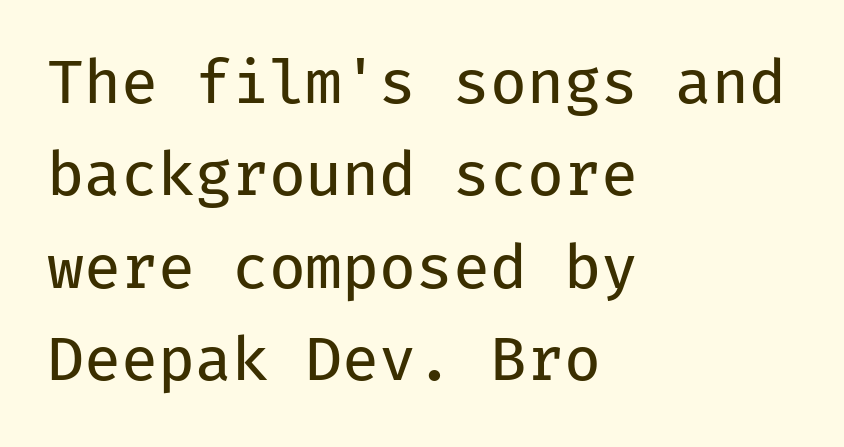
Note: no serifs on the glyphs. Type without underlining. Typeset ragged right — the left edge is the straight one. Ordinary non-slanted type is in use. Think of a typewriter: that constant character pitch is what you see here. Each word holds together tightly as a unit, with standard inter-letter gaps.
